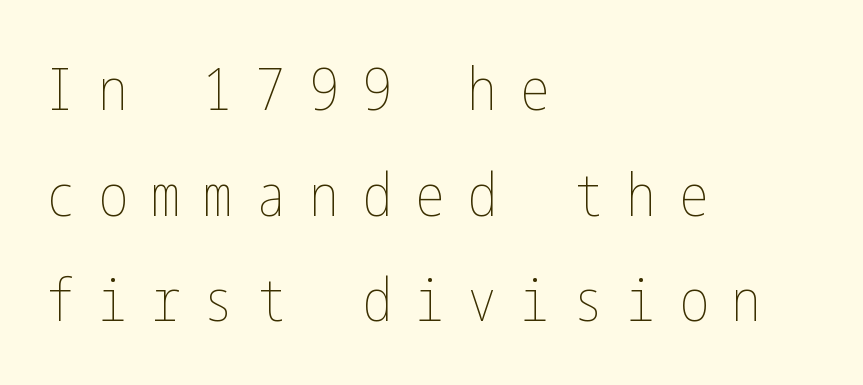
The image shows 60 px thin, condensed type, upright; set left-aligned, line spacing 1.76x, unusually wide letter spacing (+0.38 em), not underlined; low stroke contrast and a medium x-height.
